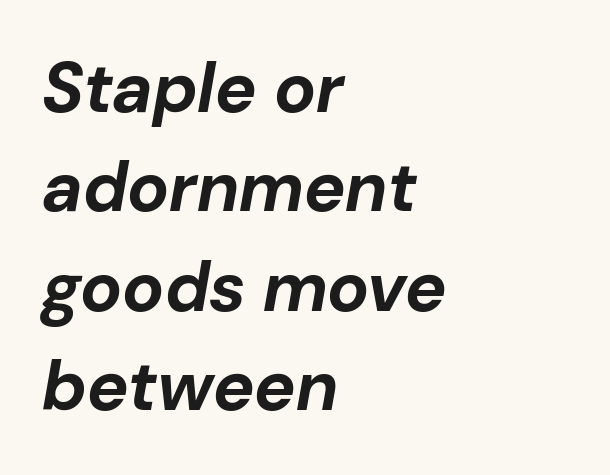
Varying glyph widths throughout — classic text-font behaviour. Baseline-to-baseline distance is the conventional proportion of letter height. Posture: slanted. Which margin do the lines hug? The left one — the right edge is uneven.
